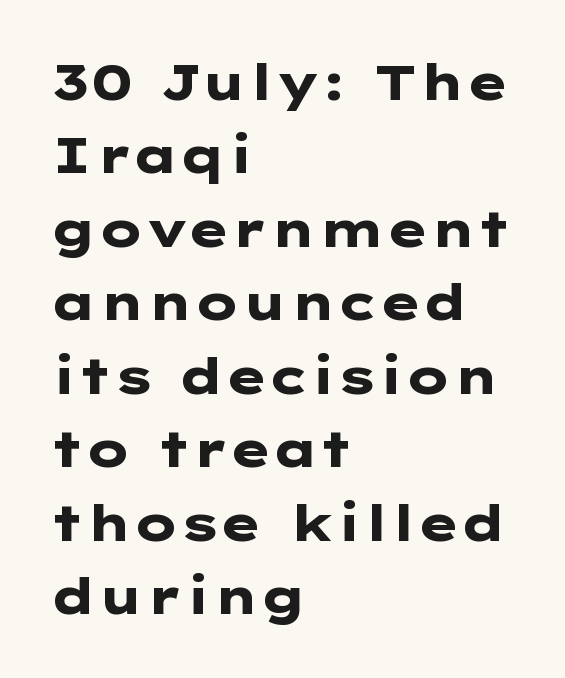
Caption: multi-line text, flush left, ragged right. Ascenders rise straight up at ninety degrees. Successive baselines arrive at the customary interval. Letter spacing: default. The strip under each line holds only bare page. Stroke terminals: plain, sans-serif.
